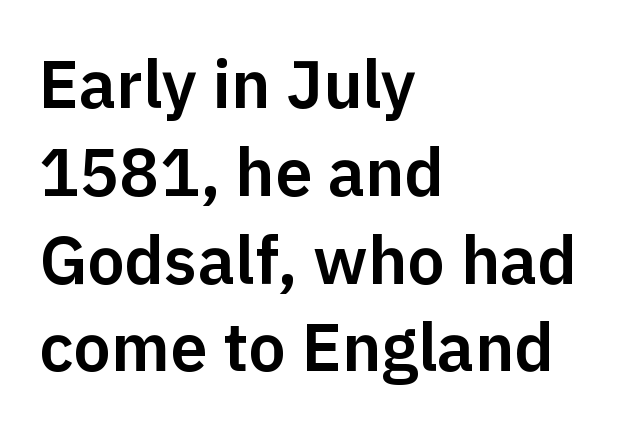
{"serif": "no", "italic": "no", "width": "normal", "stroke_contrast": "low", "x_height": "medium", "monospaced": "no", "underline": "no", "align": "left", "line_spacing": "normal", "line_spacing_ratio": 1.31, "letter_spacing": "normal", "letter_spacing_em": 0.0, "glyph_px": 67}
